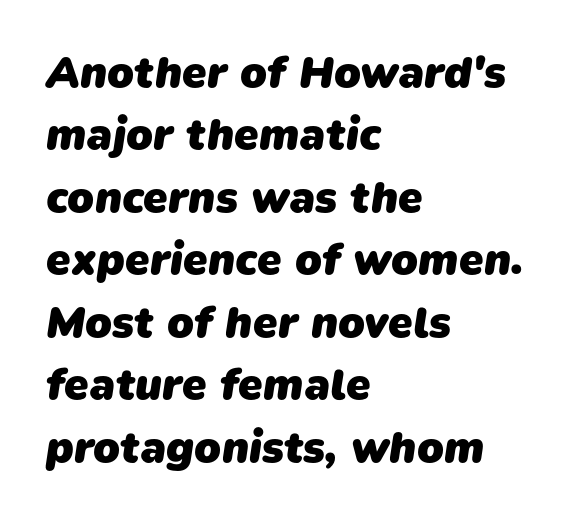
The image shows 44 px heavy sans-serif type; set left-aligned, normal line spacing (1.42x), normal letter spacing, not underlined; low stroke contrast and a medium x-height.
